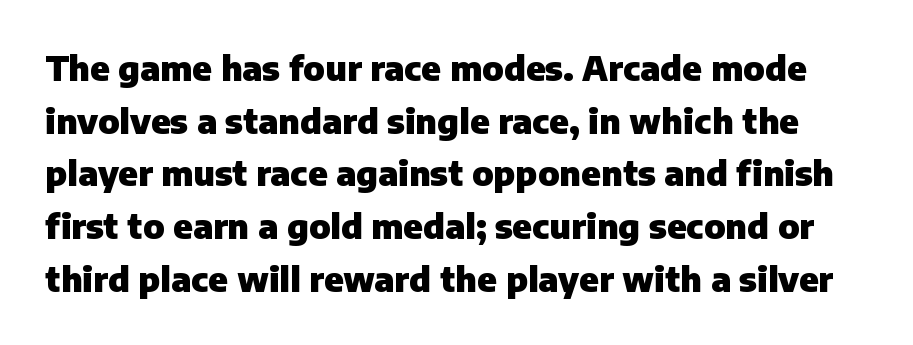
{"serif": "no", "italic": "no", "bold": "yes", "weight": "heavy", "width": "normal", "stroke_contrast": "low", "x_height": "medium", "monospaced": "no", "underline": "no", "line_spacing": "normal", "line_spacing_ratio": 1.55, "letter_spacing": "normal", "letter_spacing_em": 0.0, "glyph_px": 34}
